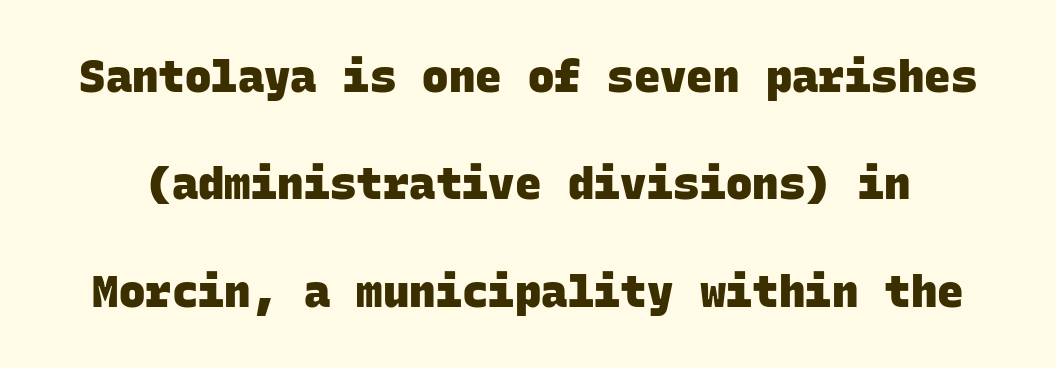
The image shows 44 px heavy sans-serif type, monospaced; set loose line spacing (2.44x), normal letter spacing, not underlined; low stroke contrast and a large x-height.
